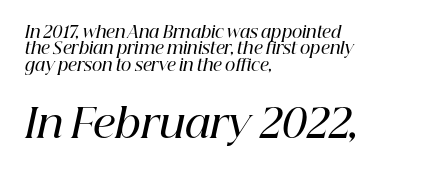
{"serif": "yes", "italic": "yes", "lean": "right", "slant_degrees": 12, "bold": "semi", "weight": "semibold", "width": "normal", "stroke_contrast": "high", "x_height": "medium", "monospaced": "no", "underline": "no", "align": "left", "line_spacing": "tight", "line_spacing_ratio": 1.03, "letter_spacing": "normal", "letter_spacing_em": 0.0, "larger_block": "second", "size_ratio": 2.5, "glyph_px": 40}
